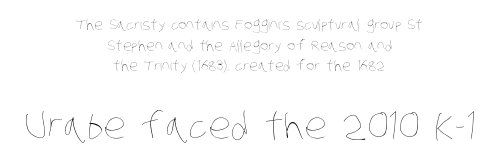
{"bold": "no", "weight": "thin", "width": "condensed", "stroke_contrast": "low", "x_height": "large", "monospaced": "no", "underline": "no", "align": "center", "line_spacing": "normal", "line_spacing_ratio": 1.48, "letter_spacing": "normal", "letter_spacing_em": 0.0, "larger_block": "second", "size_ratio": 2.57, "glyph_px": 36}
